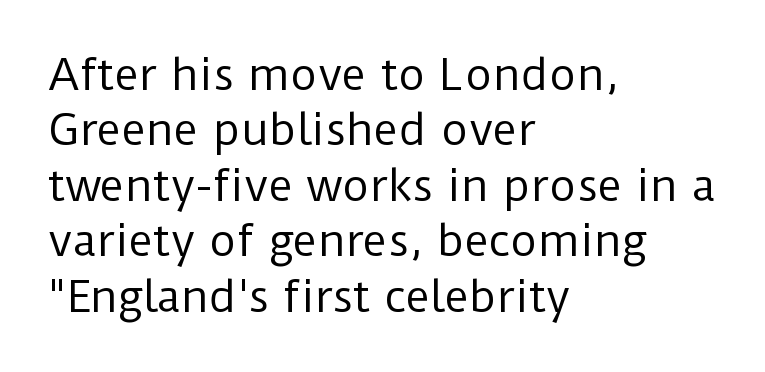
{"serif": "no", "italic": "no", "bold": "no", "weight": "regular", "width": "normal", "stroke_contrast": "low", "x_height": "medium", "monospaced": "no", "underline": "no", "align": "left", "line_spacing": "normal", "line_spacing_ratio": 1.32, "letter_spacing": "normal", "letter_spacing_em": 0.0, "glyph_px": 42}
